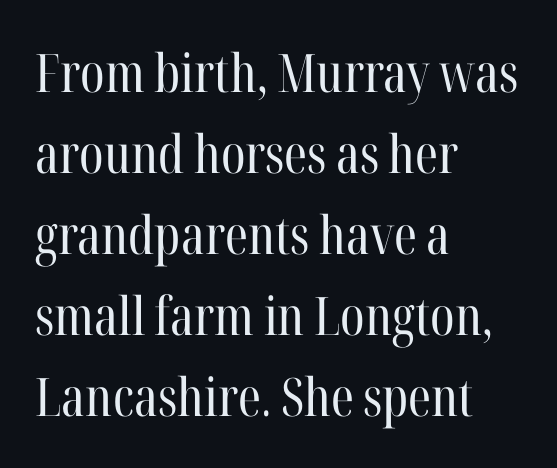
The image shows 53 px regular-weight, condensed serif type, upright; set left-aligned, normal line spacing (1.53x), normal letter spacing, not underlined; high stroke contrast and a medium x-height.
